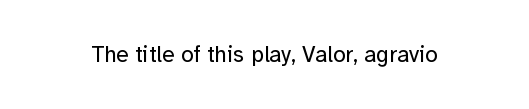
Q: Is the text bold? A: No.
Q: Is the text italic (slanted)? A: No, it is upright.
Q: Is the text underlined? A: No.
Q: Is the spacing between letters normal or unusually wide? A: Normal.
